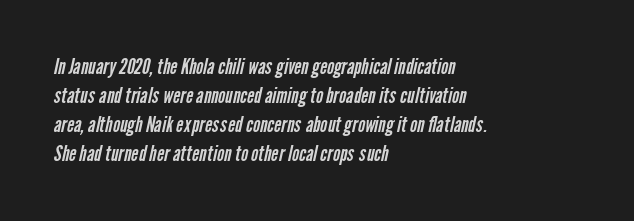
Rule under the text: the space is simply empty. There is no visible air inserted between adjacent glyphs. Summary of vertical rhythm: regular, with standard interline spacing. Bold? No — there's no thickening of the strokes. The typesetter chose a ragged-right arrangement here.
